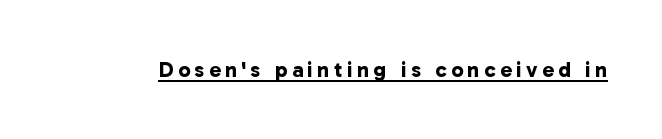
Q: Is the text bold? A: Yes.
Q: Is the text underlined? A: Yes.
Q: Is the spacing between letters normal or unusually wide? A: Unusually wide.
